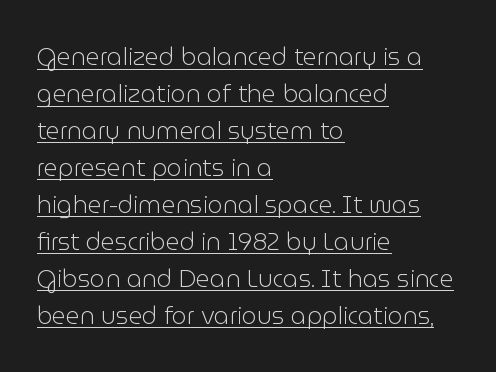
Q: Is the text bold? A: No.
Q: Is the text italic (slanted)? A: No, it is upright.
Q: Is the text underlined? A: Yes.
Q: How is the paragraph aligned? A: Left-aligned.
Q: Is the spacing between letters normal or unusually wide? A: Normal.
Q: Is the spacing between lines tight, normal or loose? A: Normal.
